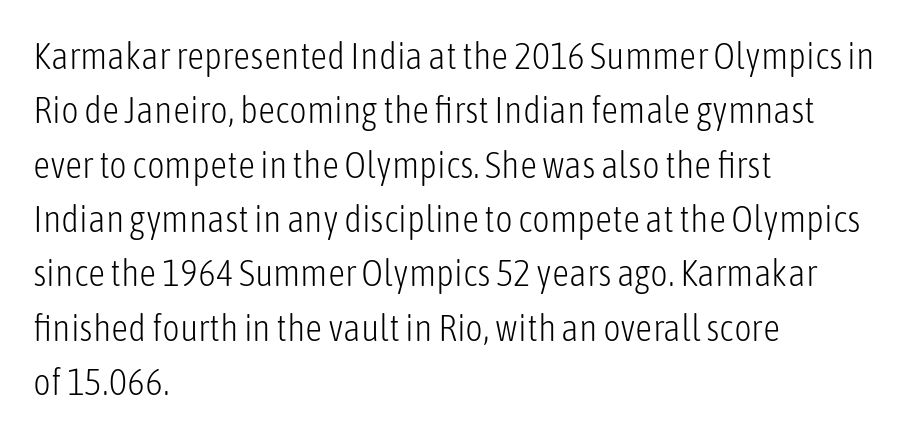
Q: Is the text bold? A: No.
Q: Is the text italic (slanted)? A: No, it is upright.
Q: Is the typeface a serif or a sans-serif typeface? A: Sans-serif.
Q: Is the text underlined? A: No.
Q: How is the paragraph aligned? A: Left-aligned.
Q: Is the spacing between letters normal or unusually wide? A: Normal.
Q: Is the spacing between lines tight, normal or loose? A: Normal.
Q: Width (condensed, normal, or wide)? A: Condensed.
Q: Stroke contrast? A: Low.
Q: x-height? A: Medium.
Q: Monospaced? A: No.
